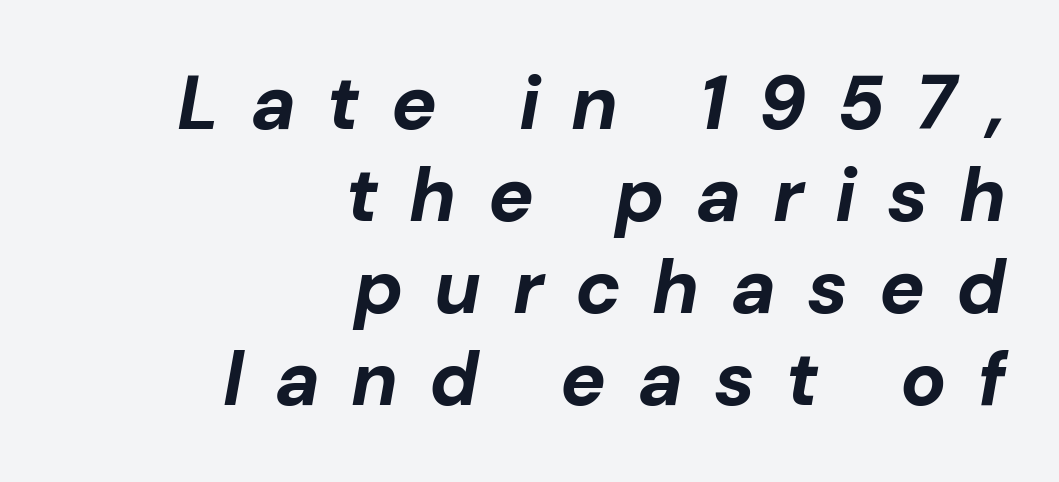
The image shows 76 px bold type, italic (leaning right); set right-aligned, line spacing 1.21x, unusually wide letter spacing (+0.41 em), not underlined; low stroke contrast and a medium x-height.
